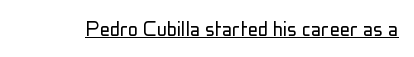
Q: Is the text bold? A: No.
Q: Is the text italic (slanted)? A: No, it is upright.
Q: Is the text underlined? A: Yes.
Q: Is the spacing between letters normal or unusually wide? A: Normal.
